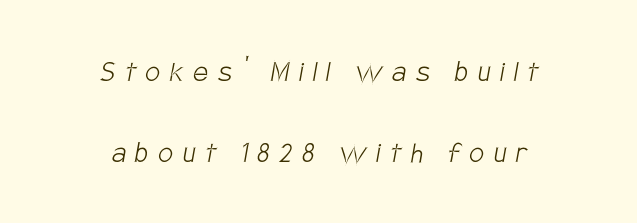
Q: Is the text bold? A: No.
Q: Is the typeface a serif or a sans-serif typeface? A: Sans-serif.
Q: Is the text underlined? A: No.
Q: How is the paragraph aligned? A: Centered.
Q: Is the spacing between letters normal or unusually wide? A: Unusually wide.
Q: Is the spacing between lines tight, normal or loose? A: Loose.
Q: Width (condensed, normal, or wide)? A: Condensed.
Q: Stroke contrast? A: Low.
Q: x-height? A: Large.
Q: Monospaced? A: No.
